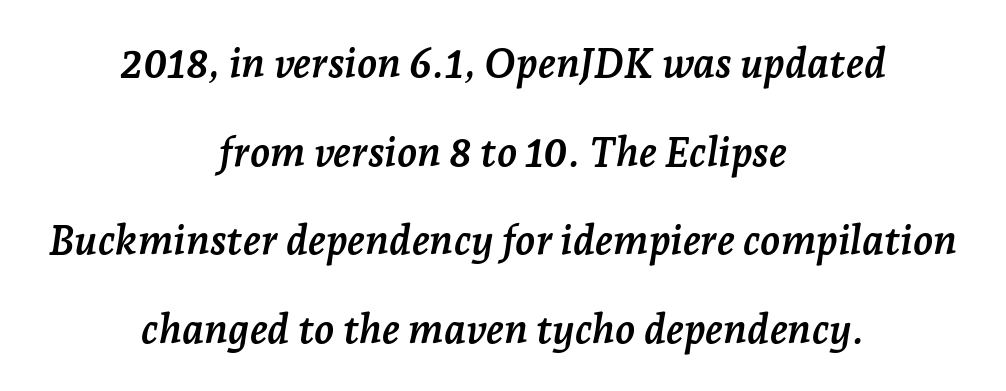
The image shows 41 px semibold serif type, italic (leaning right); set centered, loose line spacing (2.16x), normal letter spacing, not underlined; low stroke contrast and a medium x-height.
